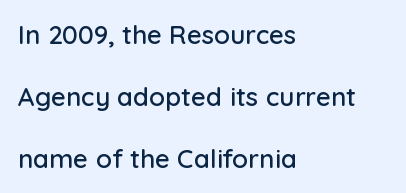
{"italic": "no", "underline": "no", "align": "left", "line_spacing": "loose", "line_spacing_ratio": 2.38, "letter_spacing": "normal", "letter_spacing_em": 0.0, "glyph_px": 26}
